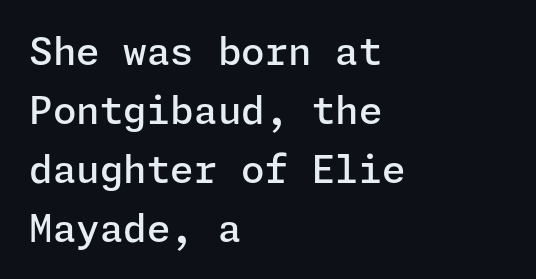
The image shows 38 px semibold sans-serif type, upright; set left-aligned, normal line spacing (1.55x), normal letter spacing, not underlined; low stroke contrast and a medium x-height.
